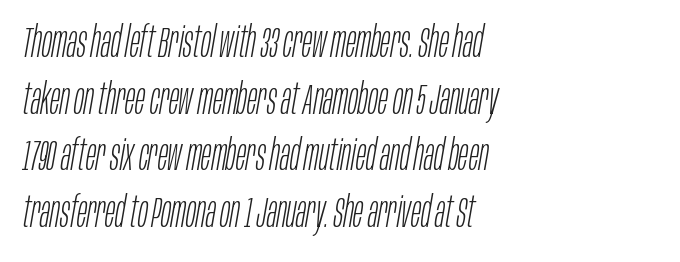
If you measured baseline to baseline, you'd find a middling distance. Check the space under the baseline: it is left empty. Looks like regular typesetting: each glyph gets only the width it needs. Vertical stems look standard width or narrower in stroke. Caption: multi-line text, flush left, ragged right.
